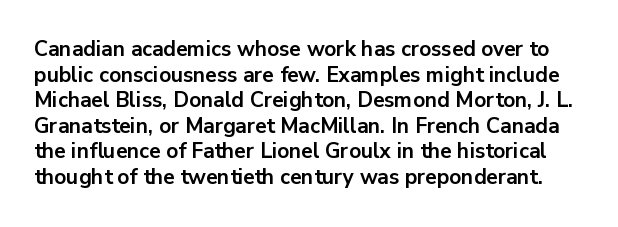
The image shows 21 px bold type, upright; set line spacing 1.22x, normal letter spacing, not underlined.
